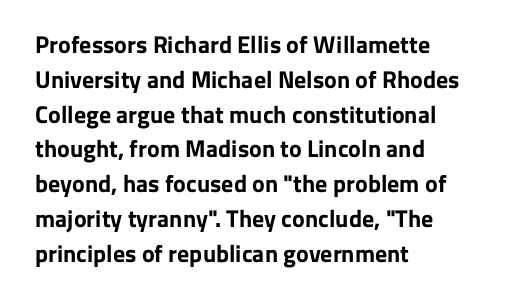
Nope, not italic — everything's standing straight. The passage shown has conventional tracking throughout. Bold? Absolutely — the strokes are thick and heavy. If you drew a ruler down the left edge, every line would touch it. The gap between lines stays unmarked. Horizontal bands of white between lines are of average thickness.
